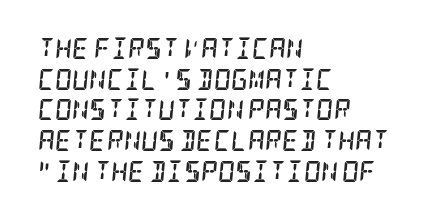
Check under the words: just untouched page. These lines keep a tight, regular rhythm from letter to letter. This is heavy type, rendered in bold. You can tell it's italic because the verticals aren't actually vertical. Summary of vertical rhythm: regular, with standard interline spacing. One-word summary of the alignment: left.
